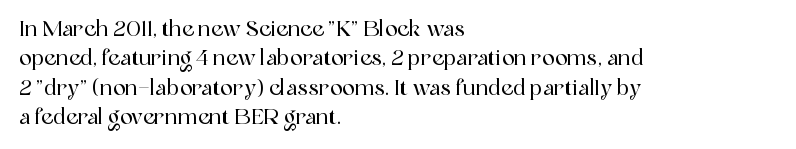
{"italic": "no", "underline": "no", "align": "left", "line_spacing": "normal", "line_spacing_ratio": 1.4, "letter_spacing": "normal", "letter_spacing_em": 0.0, "glyph_px": 21}
